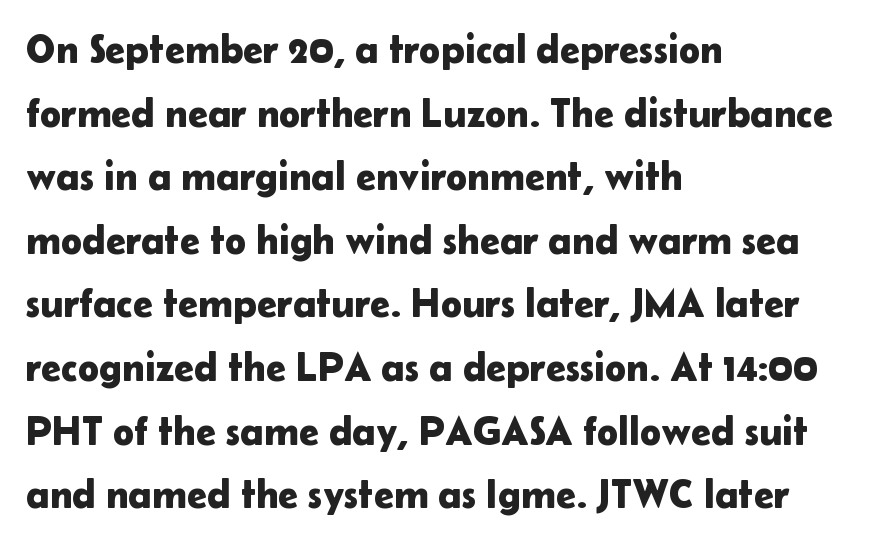
The letters advance in unequal steps, a hallmark of proportional type. There is no visible air inserted between adjacent glyphs. The passage is arranged the way most books set body copy — flush left. Italic? Not at all — the glyphs are vertical. The area under the type is left untouched.
